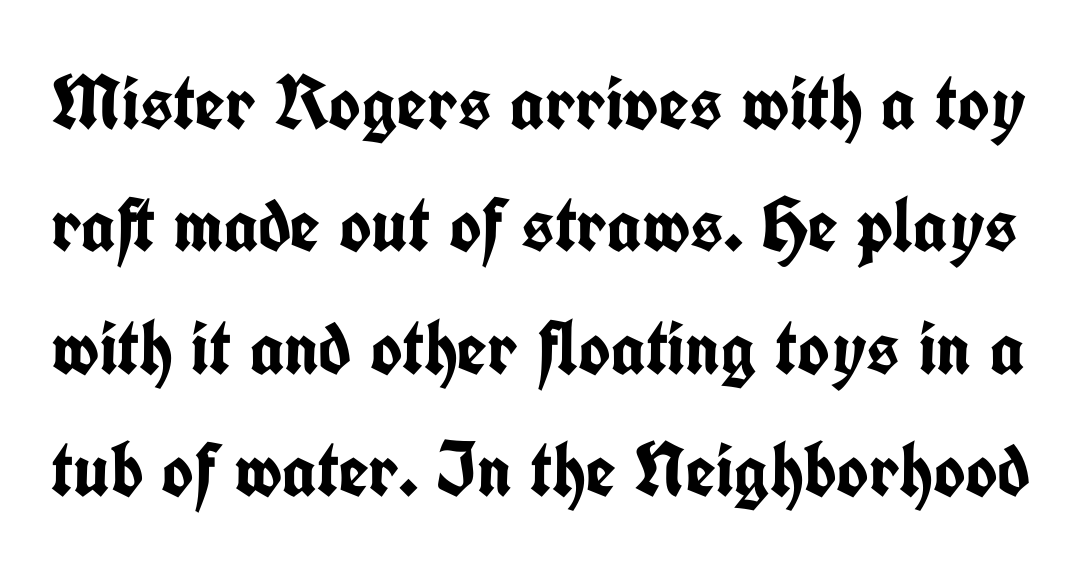
Set as a true bold cut, around the 700 mark. This sample has the flowing, uneven cadence of proportional lettering. Check under the words: just untouched page. Reading down the column, the eye jumps a familiar distance to each next line. This sample uses a sans-serif face.
